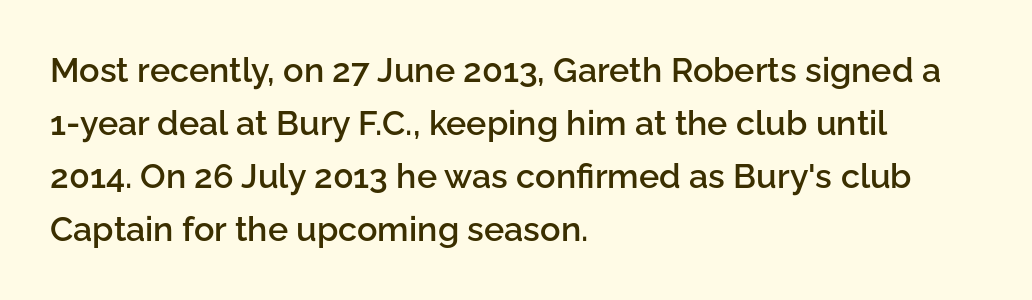
{"serif": "no", "italic": "no", "bold": "semi", "weight": "semibold", "width": "normal", "stroke_contrast": "low", "x_height": "medium", "monospaced": "no", "underline": "no", "align": "left", "line_spacing": "normal", "line_spacing_ratio": 1.56, "letter_spacing": "normal", "letter_spacing_em": 0.0, "glyph_px": 34}
